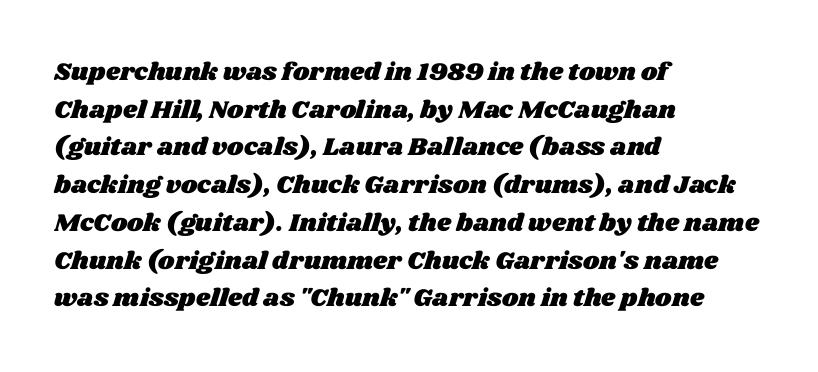
{"underline": "no", "align": "left", "line_spacing": "normal", "line_spacing_ratio": 1.51, "letter_spacing": "normal", "letter_spacing_em": 0.0, "glyph_px": 25}
